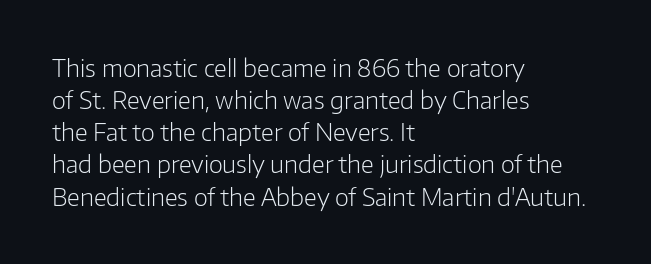
The strip under each line holds only bare page. You could call the tracking neutral — neither tight nor loose. Where is the straight margin? On the left. Upright lettering throughout. The weight tops out at a normal text grade.
